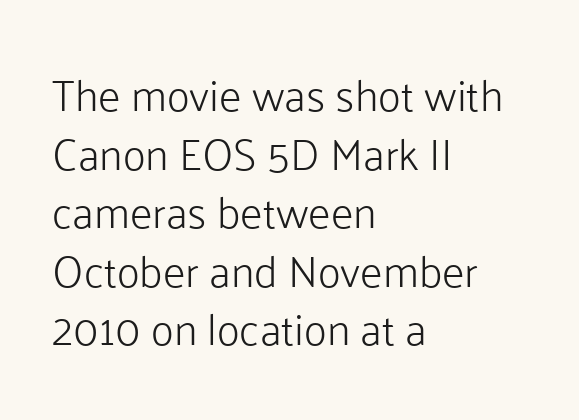
Q: Is the text bold? A: No.
Q: Is the text italic (slanted)? A: No, it is upright.
Q: Is the typeface a serif or a sans-serif typeface? A: Sans-serif.
Q: Is the text underlined? A: No.
Q: How is the paragraph aligned? A: Left-aligned.
Q: Is the spacing between letters normal or unusually wide? A: Normal.
Q: Is the spacing between lines tight, normal or loose? A: Normal.
Q: Width (condensed, normal, or wide)? A: Normal.
Q: Stroke contrast? A: Low.
Q: x-height? A: Medium.
Q: Monospaced? A: No.
